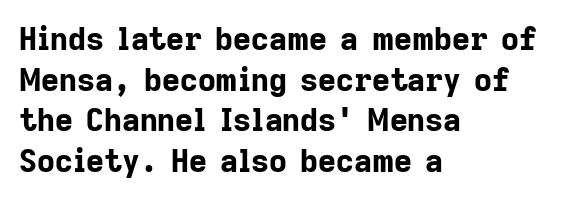
Q: Is the text bold? A: Yes.
Q: Is the text italic (slanted)? A: No, it is upright.
Q: Is the typeface a serif or a sans-serif typeface? A: Sans-serif.
Q: Is the text underlined? A: No.
Q: How is the paragraph aligned? A: Left-aligned.
Q: Is the spacing between letters normal or unusually wide? A: Normal.
Q: Is the spacing between lines tight, normal or loose? A: Normal.
Q: Width (condensed, normal, or wide)? A: Normal.
Q: Stroke contrast? A: Low.
Q: x-height? A: Medium.
Q: Monospaced? A: No.
